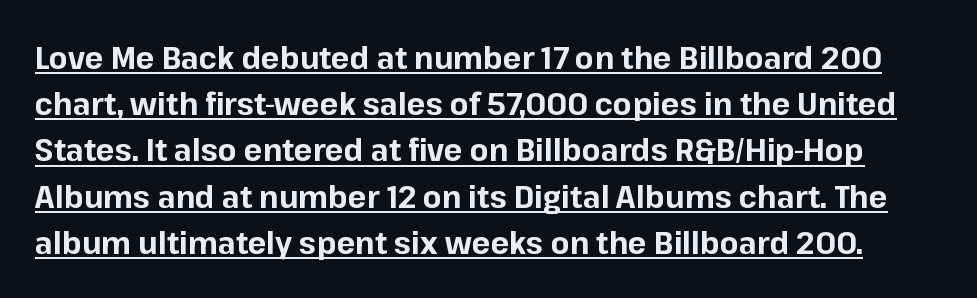
Chunky letters — that's bold for sure. Posture: vertical. Leading matches the norm, producing a regular column. The face used here is a sans, in the tradition of grotesques and geometrics. The rendering uses natural spacing where letterforms have individual widths.
